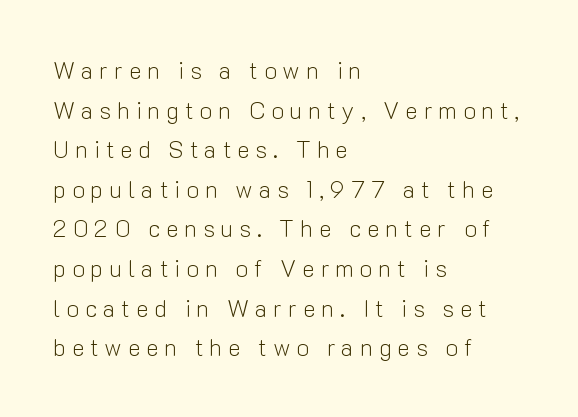
Q: Is the text bold? A: No.
Q: Is the text italic (slanted)? A: No, it is upright.
Q: Is the text underlined? A: No.
Q: How is the paragraph aligned? A: Left-aligned.
Q: Is the spacing between letters normal or unusually wide? A: Unusually wide.
Q: Is the spacing between lines tight, normal or loose? A: Normal.
